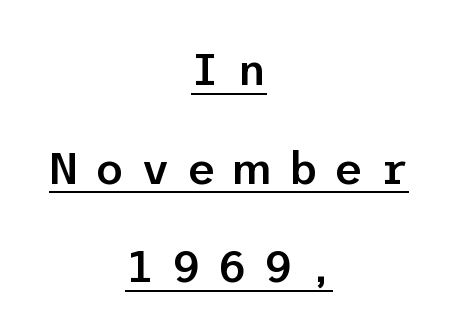
Q: Is the text bold? A: Semi-bold.
Q: Is the text italic (slanted)? A: No, it is upright.
Q: Is the typeface a serif or a sans-serif typeface? A: Sans-serif.
Q: Is the text underlined? A: Yes.
Q: How is the paragraph aligned? A: Centered.
Q: Is the spacing between letters normal or unusually wide? A: Unusually wide.
Q: Is the spacing between lines tight, normal or loose? A: Loose.
Q: Width (condensed, normal, or wide)? A: Normal.
Q: Stroke contrast? A: Low.
Q: x-height? A: Medium.
